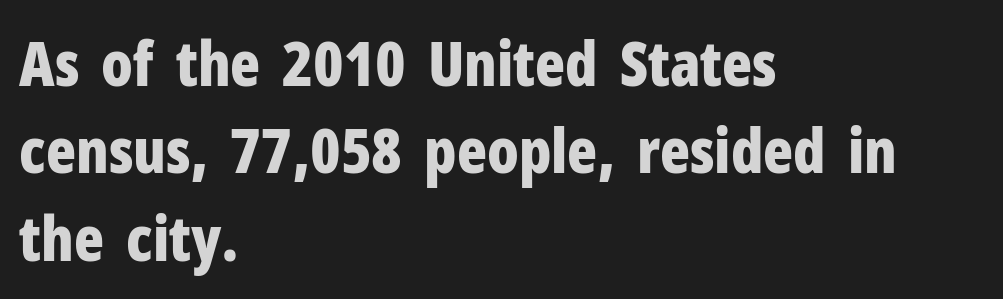
Q: Is the text bold? A: Yes.
Q: Is the text italic (slanted)? A: No, it is upright.
Q: Is the typeface a serif or a sans-serif typeface? A: Sans-serif.
Q: Is the text underlined? A: No.
Q: How is the paragraph aligned? A: Left-aligned.
Q: Is the spacing between letters normal or unusually wide? A: Normal.
Q: Is the spacing between lines tight, normal or loose? A: Normal.
Q: Width (condensed, normal, or wide)? A: Condensed.
Q: Stroke contrast? A: Low.
Q: x-height? A: Medium.
Q: Monospaced? A: No.
